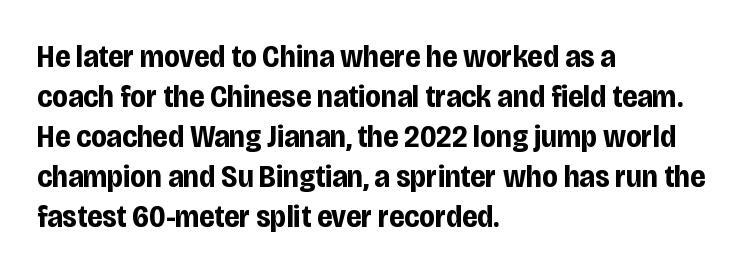
{"serif": "no", "italic": "no", "bold": "yes", "weight": "bold", "width": "condensed", "stroke_contrast": "low", "x_height": "large", "monospaced": "no", "underline": "no", "align": "left", "line_spacing": "normal", "line_spacing_ratio": 1.25, "letter_spacing": "normal", "letter_spacing_em": 0.0, "glyph_px": 32}
